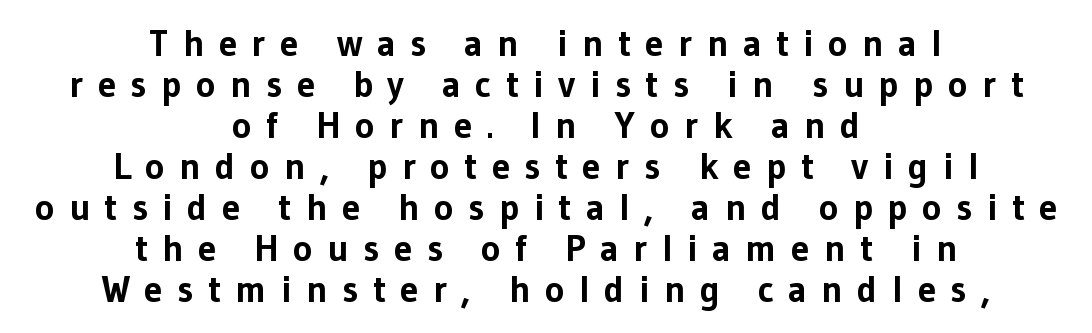
The image shows 37 px bold sans-serif type, upright; set centered, tight line spacing (1.11x), unusually wide letter spacing (+0.39 em), not underlined; low stroke contrast and a medium x-height.
